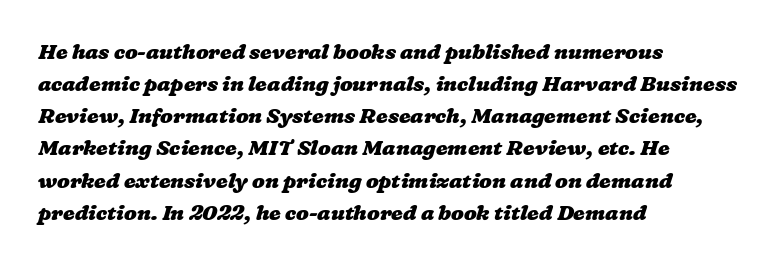
The string is rendered with underlining switched off. What stands out about the letter spacing? Nothing — it is the standard amount. I'd describe the lettering as bold — thick and assertive. What's the leading like? Ordinary, nothing unusual. This rendering uses left alignment, leaving the right contour irregular.
